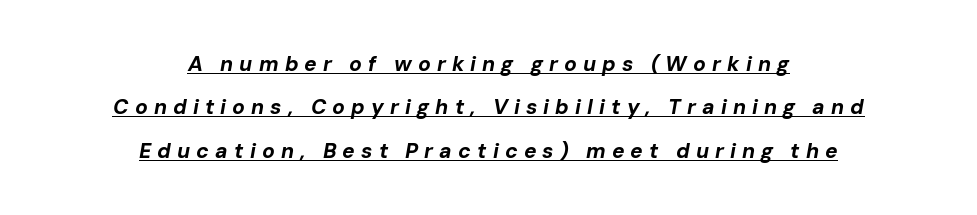
Set as a true bold cut, around the 700 mark. Horizontal bands of white between lines are thick stripes. Letter spacing: wide. A student would call this center alignment; a typographer would say set centered. Emphasis is given by a line drawn under the lettering. A typesetter would mark this as italic.
